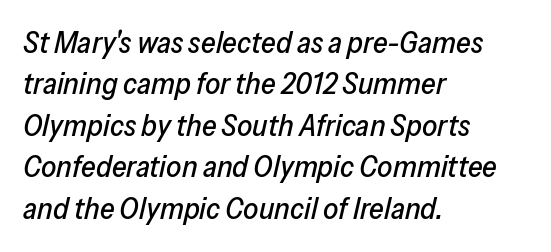
The image shows 30 px text type, italic (leaning right); set left-aligned, normal line spacing (1.38x), normal letter spacing, not underlined; low stroke contrast and a medium x-height.
